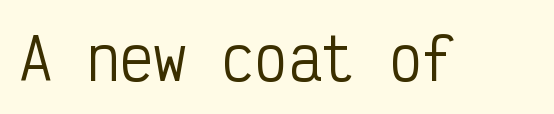
{"serif": "no", "italic": "no", "bold": "no", "weight": "regular", "width": "condensed", "stroke_contrast": "low", "x_height": "medium", "monospaced": "yes", "underline": "no", "letter_spacing": "normal", "letter_spacing_em": 0.0, "glyph_px": 56}
